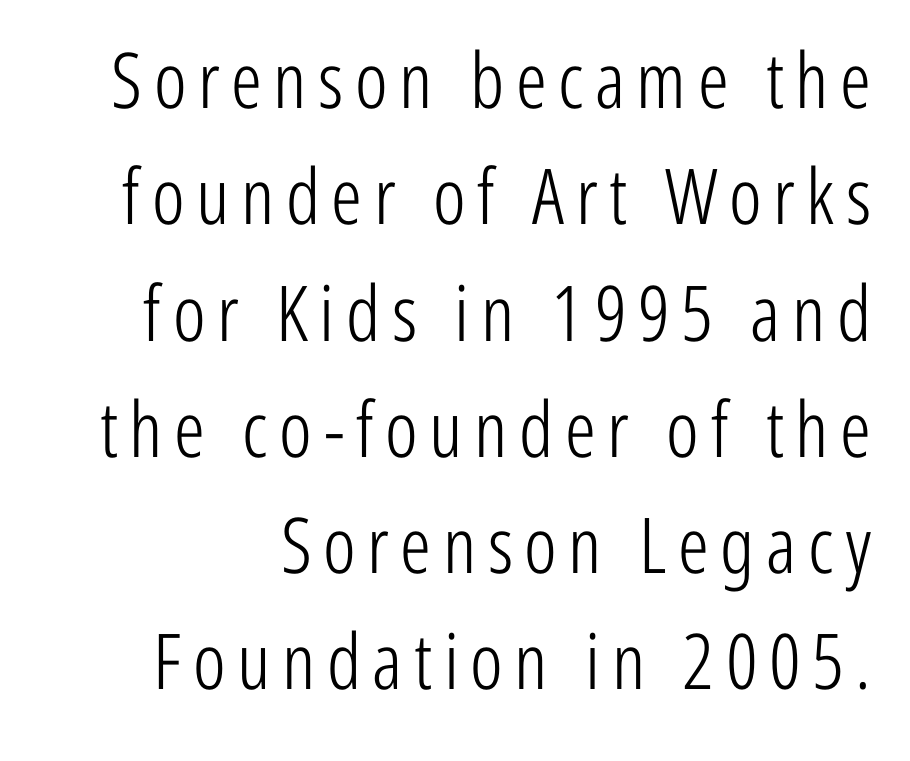
Does the type have serifs? No, each stem ends abruptly. Compared with typical paragraphs, the rows here are spaced about the same. The font sits on the lighter half of the weight spectrum, regular included. Unlike italic type, these characters show no tilt at all. The passage shown is typed in a proportional face where columns would drift.
